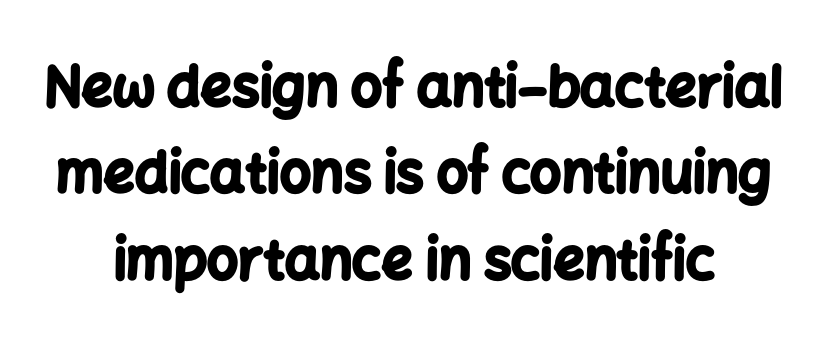
The image shows 55 px bold sans-serif type, upright; set centered, normal line spacing (1.57x), normal letter spacing, not underlined; low stroke contrast and a medium x-height.
